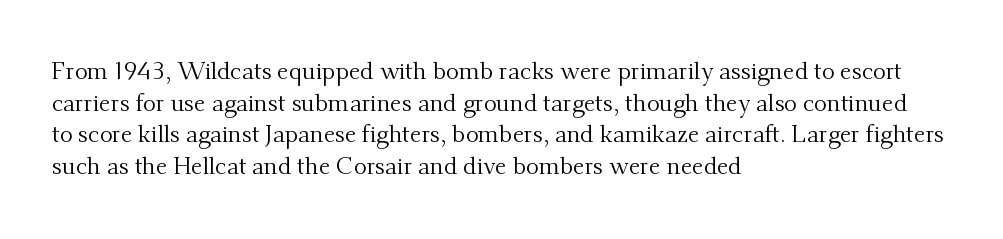
Q: Is the text bold? A: No.
Q: Is the text italic (slanted)? A: No, it is upright.
Q: Is the text underlined? A: No.
Q: How is the paragraph aligned? A: Left-aligned.
Q: Is the spacing between letters normal or unusually wide? A: Normal.
Q: Is the spacing between lines tight, normal or loose? A: Normal.
